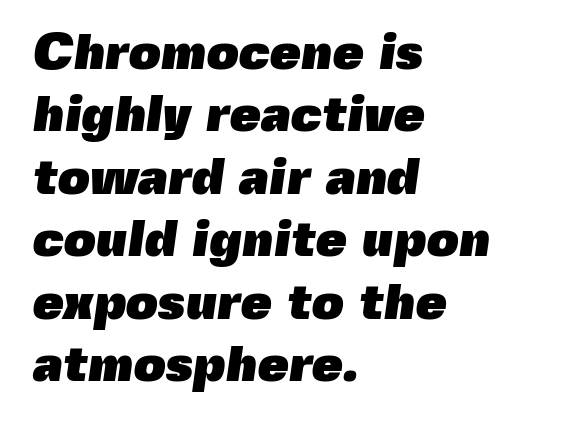
Students, this is bold: see how much ink each stroke carries. Is the block centered? No — it sits flush against the left margin. The letterforms sit shoulder to shoulder at normal distance. A bare baseline throughout the passage. The rendering uses natural spacing where letterforms have individual widths. What's the leading like? Ordinary, nothing unusual.
